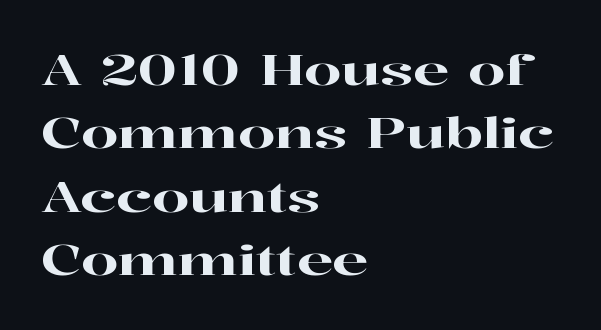
Q: Is the text italic (slanted)? A: No, it is upright.
Q: Is the typeface a serif or a sans-serif typeface? A: Serif.
Q: Is the text underlined? A: No.
Q: How is the paragraph aligned? A: Left-aligned.
Q: Is the spacing between letters normal or unusually wide? A: Normal.
Q: Is the spacing between lines tight, normal or loose? A: Normal.
Q: Width (condensed, normal, or wide)? A: Wide.
Q: Stroke contrast? A: High.
Q: x-height? A: Medium.
Q: Monospaced? A: No.
